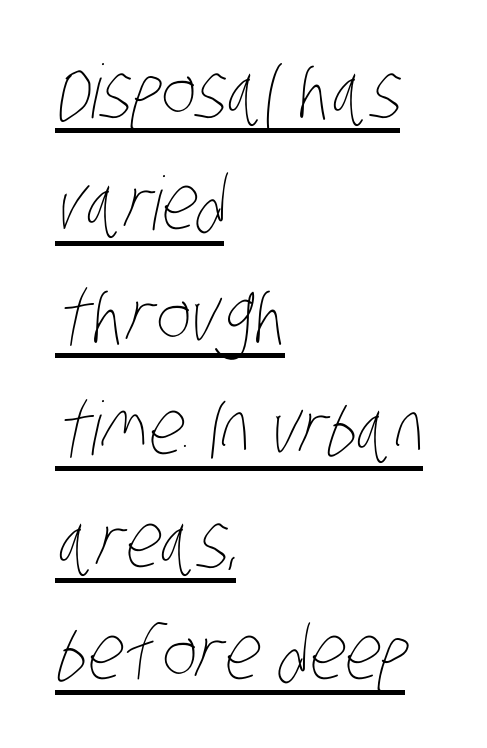
Each line of the rendering has a horizontal stroke beneath the glyphs. Inter-character spacing is left at the font's built-in metrics. The compositor pushed each line to the left boundary. Stems and bowls with no extra thickness — not bold. Looks like regular typesetting: each glyph gets only the width it needs. Does the leading feel generous? No, just average.
